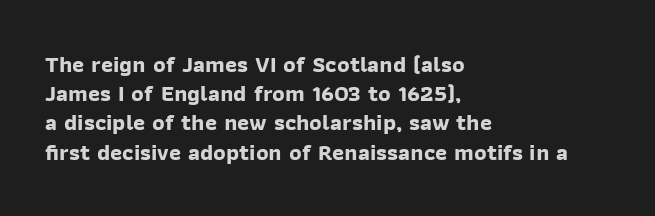
{"bold": "yes", "underline": "no", "align": "left", "line_spacing": "normal", "line_spacing_ratio": 1.27, "letter_spacing": "normal", "letter_spacing_em": 0.0, "glyph_px": 23}
